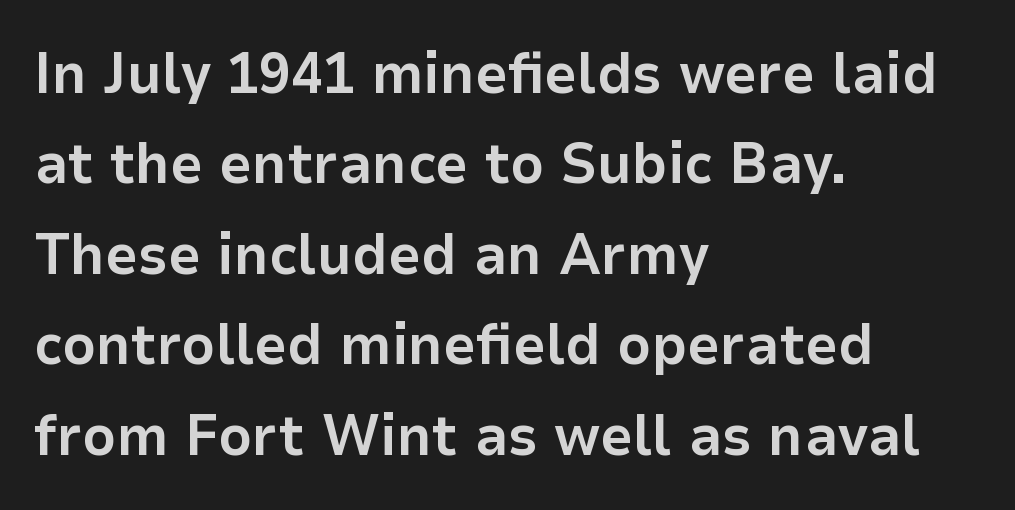
Notice how the stems are strictly vertical — no italics here. To sum up the face: it is a sans, with no serifs. In CSS terms this would be text-align: left. Nobody touched the tracking dial on this one. The strip under each line holds only bare page.
